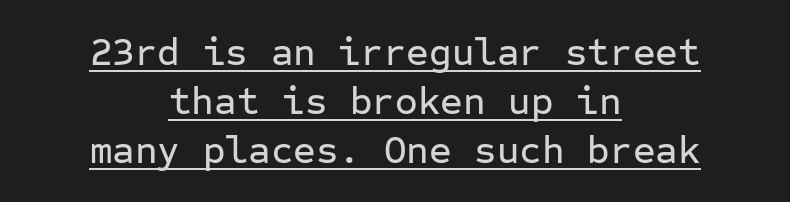
Q: Is the text italic (slanted)? A: No, it is upright.
Q: Is the typeface a serif or a sans-serif typeface? A: Sans-serif.
Q: Is the text underlined? A: Yes.
Q: How is the paragraph aligned? A: Centered.
Q: Is the spacing between letters normal or unusually wide? A: Normal.
Q: Is the spacing between lines tight, normal or loose? A: Normal.
Q: Width (condensed, normal, or wide)? A: Normal.
Q: Stroke contrast? A: Low.
Q: x-height? A: Medium.
Q: Monospaced? A: Yes.
